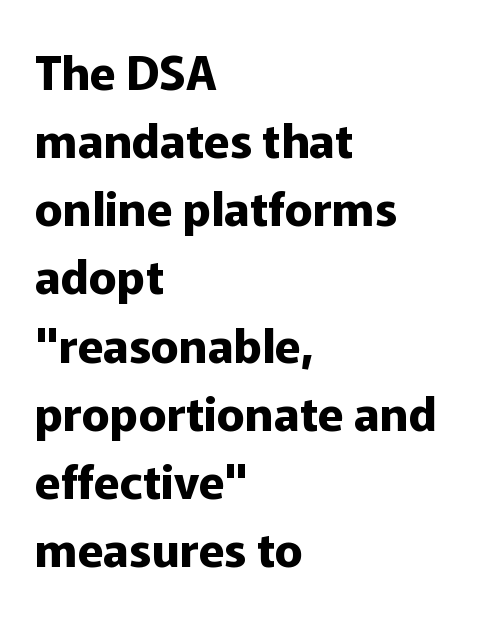
{"serif": "no", "italic": "no", "bold": "yes", "weight": "bold", "width": "normal", "stroke_contrast": "low", "x_height": "medium", "monospaced": "no", "underline": "no", "align": "left", "line_spacing": "normal", "line_spacing_ratio": 1.45, "letter_spacing": "normal", "letter_spacing_em": 0.0, "glyph_px": 47}
